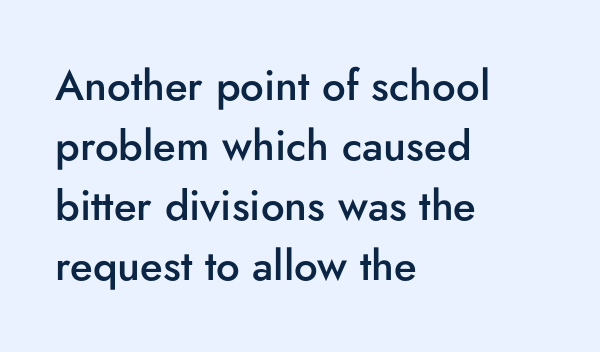
Q: Is the text bold? A: Semi-bold.
Q: Is the text italic (slanted)? A: No, it is upright.
Q: Is the typeface a serif or a sans-serif typeface? A: Sans-serif.
Q: Is the text underlined? A: No.
Q: How is the paragraph aligned? A: Left-aligned.
Q: Is the spacing between letters normal or unusually wide? A: Normal.
Q: Is the spacing between lines tight, normal or loose? A: Normal.
Q: Width (condensed, normal, or wide)? A: Normal.
Q: Stroke contrast? A: Low.
Q: x-height? A: Small.
Q: Monospaced? A: No.
